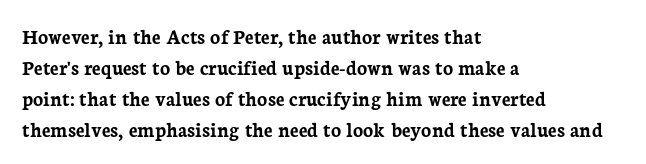
The image shows 21 px bold type, upright; set left-aligned, normal line spacing (1.47x), normal letter spacing, not underlined.
